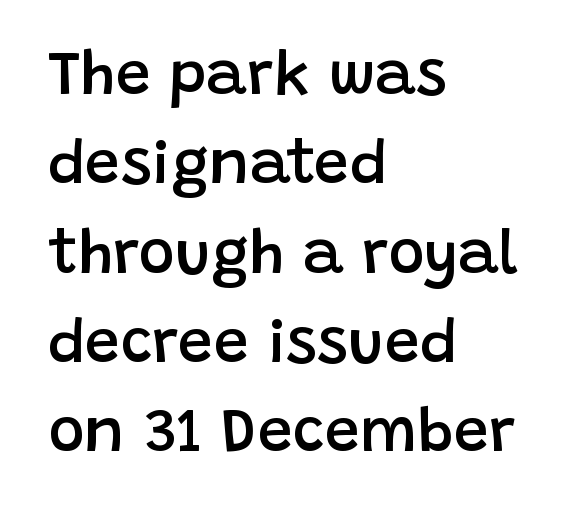
{"serif": "no", "italic": "no", "bold": "semi", "weight": "semibold", "width": "normal", "stroke_contrast": "low", "x_height": "large", "monospaced": "no", "underline": "no", "align": "left", "line_spacing": "normal", "line_spacing_ratio": 1.44, "letter_spacing": "normal", "letter_spacing_em": 0.0, "glyph_px": 62}
